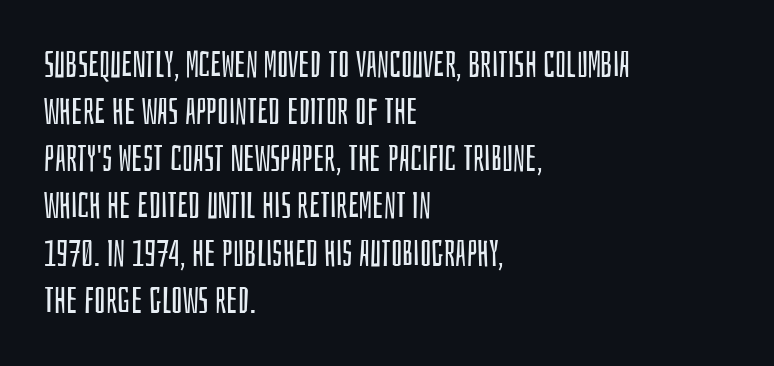
No extra ink here — the face is not bold. The letters stand upright; this is a roman face. If you drew a ruler down the left edge, every line would touch it. A typesetter would call this proportional, since set widths differ per character. Bare-footed words on every line.
